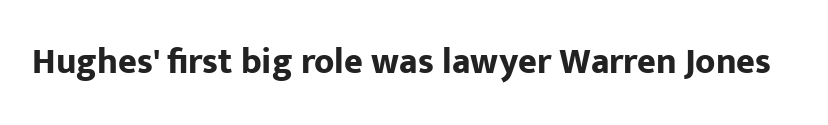
The image shows 36 px bold sans-serif type, upright; set normal letter spacing, not underlined; low stroke contrast and a medium x-height.
